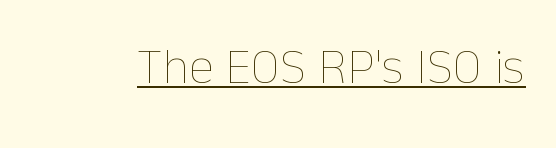
The glyphs are accompanied by a horizontal stroke just below them. The gaps between neighbouring characters are ordinary and unremarkable. Nothing heavy about these letters — not bold at all. The rendering uses natural spacing where letterforms have individual widths. Italic: no, the glyphs are upright roman.
